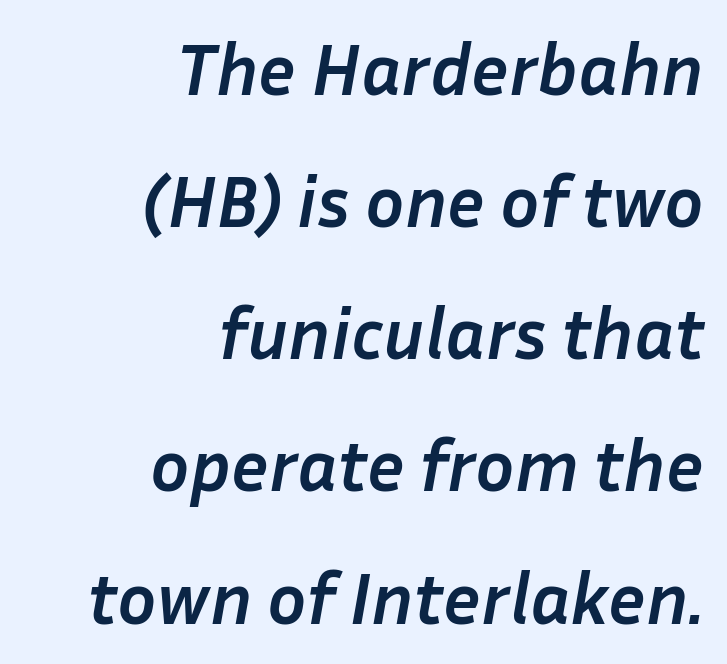
{"italic": "yes", "lean": "right", "slant_degrees": 10, "bold": "yes", "weight": "semibold", "width": "normal", "stroke_contrast": "low", "x_height": "medium", "monospaced": "no", "underline": "no", "align": "right", "line_spacing_ratio": 1.81, "letter_spacing": "normal", "letter_spacing_em": 0.0, "glyph_px": 73}
